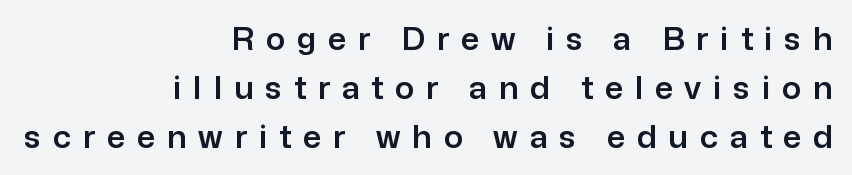
{"serif": "no", "italic": "no", "width": "normal", "stroke_contrast": "low", "x_height": "medium", "monospaced": "no", "underline": "no", "align": "right", "line_spacing": "normal", "line_spacing_ratio": 1.53, "letter_spacing": "wide", "letter_spacing_em": 0.37, "glyph_px": 32}
